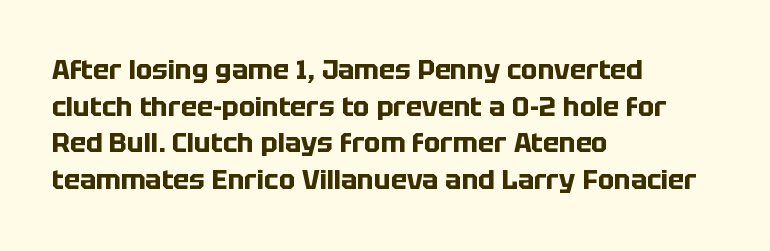
The image shows 27 px bold type, upright; set left-aligned, normal line spacing (1.36x), normal letter spacing, not underlined.
